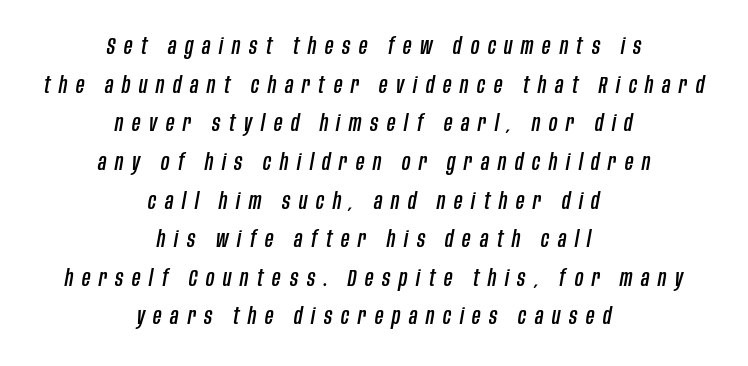
The rendering uses a moderate line-height, typical for paragraphs. Has an underline been added? It has not. Layout note: lines centered. Style check: oblique.
